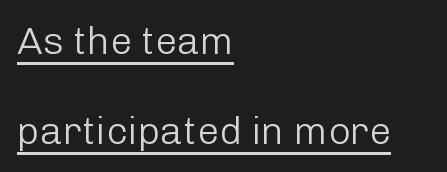
{"serif": "no", "italic": "no", "bold": "no", "weight": "light", "width": "normal", "stroke_contrast": "low", "x_height": "medium", "monospaced": "no", "underline": "yes", "align": "left", "line_spacing": "loose", "line_spacing_ratio": 2.31, "letter_spacing": "normal", "letter_spacing_em": 0.0, "glyph_px": 39}
